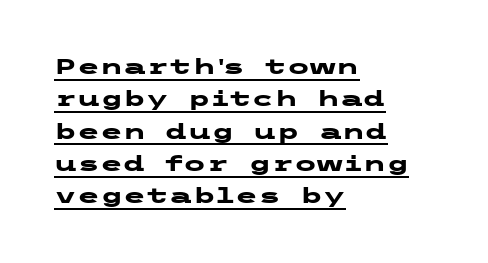
Nobody touched the tracking dial on this one. Typesetter's note: full bold, strokes at maximum text heaviness. Like a heading marked for emphasis, these lines bear an underscore. Quick note: interline space is typical. Posture: upright roman. All the whitespace from short lines collects on the right.
